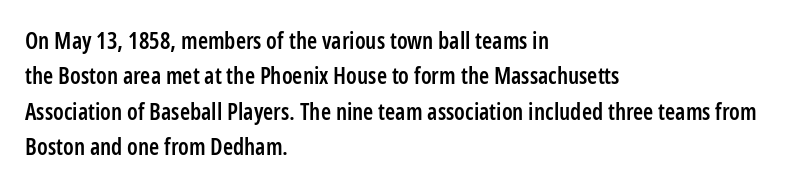
Q: Is the text bold? A: Semi-bold.
Q: Is the text italic (slanted)? A: No, it is upright.
Q: Is the text underlined? A: No.
Q: How is the paragraph aligned? A: Left-aligned.
Q: Is the spacing between letters normal or unusually wide? A: Normal.
Q: Is the spacing between lines tight, normal or loose? A: Normal.
